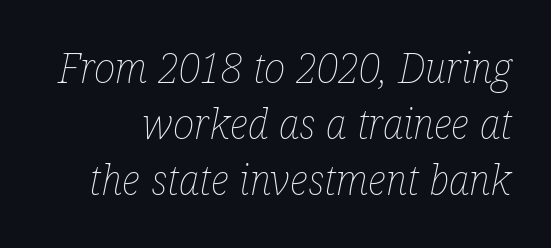
The font sits on the lighter half of the weight spectrum, regular included. No word sits above an underline. You could not count columns in this text — the font is proportionally spaced. A typesetter would call this zero additional tracking.
